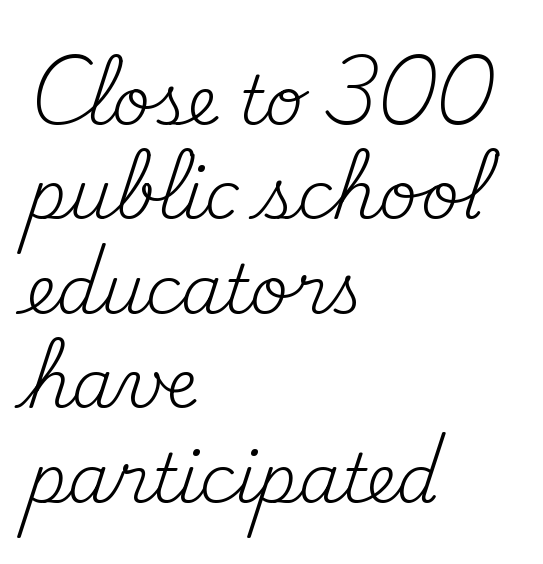
The image shows 67 px regular-weight serif type; set left-aligned, normal line spacing (1.41x), normal letter spacing, not underlined; medium stroke contrast and a small x-height.
